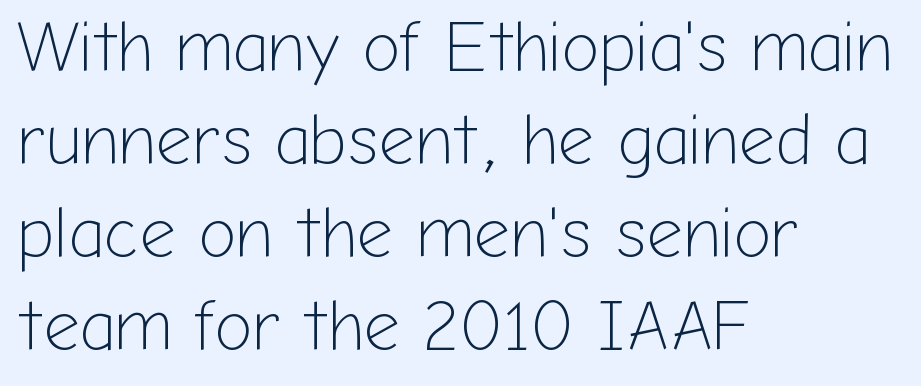
The image shows 71 px light sans-serif type, upright; set left-aligned, normal line spacing (1.31x), normal letter spacing, not underlined; low stroke contrast and a medium x-height.
